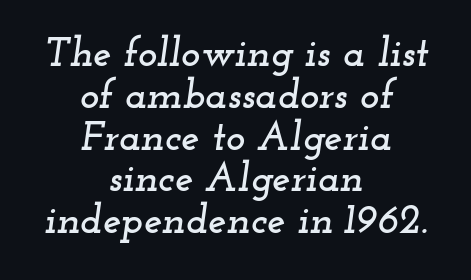
{"serif": "yes", "italic": "yes", "lean": "right", "slant_degrees": 12, "width": "wide", "stroke_contrast": "low", "x_height": "small", "monospaced": "no", "underline": "no", "align": "center", "line_spacing": "tight", "line_spacing_ratio": 1.02, "letter_spacing": "normal", "letter_spacing_em": 0.0, "glyph_px": 41}
